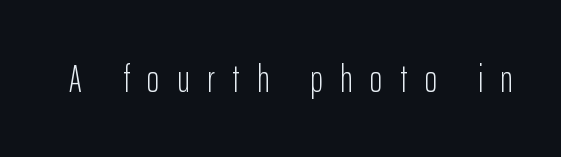
The image shows 38 px light, condensed sans-serif type, upright; set unusually wide letter spacing (+0.46 em), not underlined; low stroke contrast and a medium x-height.
